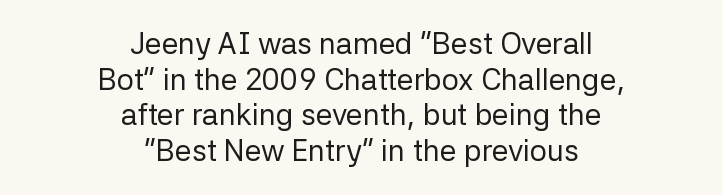
Q: Is the text bold? A: No.
Q: Is the text italic (slanted)? A: No, it is upright.
Q: Is the typeface a serif or a sans-serif typeface? A: Sans-serif.
Q: Is the text underlined? A: No.
Q: How is the paragraph aligned? A: Centered.
Q: Is the spacing between letters normal or unusually wide? A: Normal.
Q: Width (condensed, normal, or wide)? A: Normal.
Q: Stroke contrast? A: Low.
Q: x-height? A: Medium.
Q: Monospaced? A: No.
